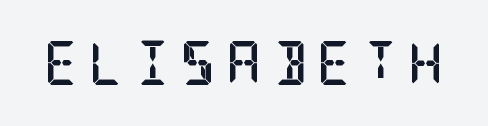
Tracking here is generous; glyphs stand well apart from one another. Descenders are the only things crossing below the line. Is the type bold? Yes — the strokes are clearly thick and heavy. Designer's note — italics off, roman on. Font category for this specimen: serif.
